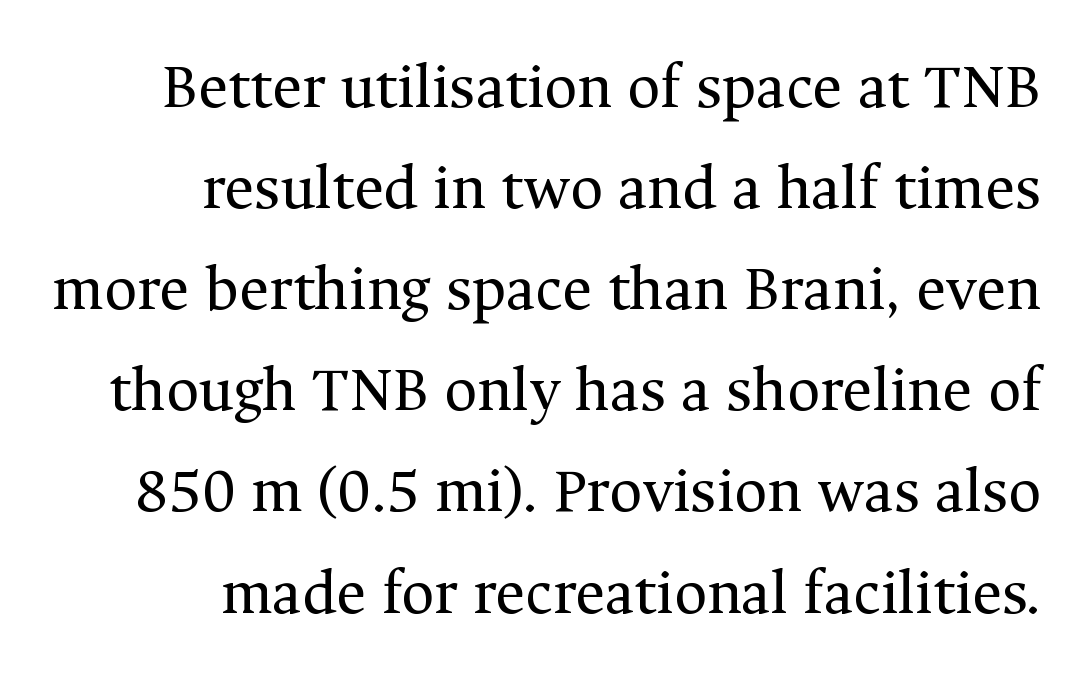
{"serif": "yes", "italic": "no", "bold": "no", "weight": "regular", "width": "normal", "stroke_contrast": "medium", "x_height": "medium", "monospaced": "no", "underline": "no", "align": "right", "line_spacing": "normal", "line_spacing_ratio": 1.58, "letter_spacing": "normal", "letter_spacing_em": 0.0, "glyph_px": 64}
